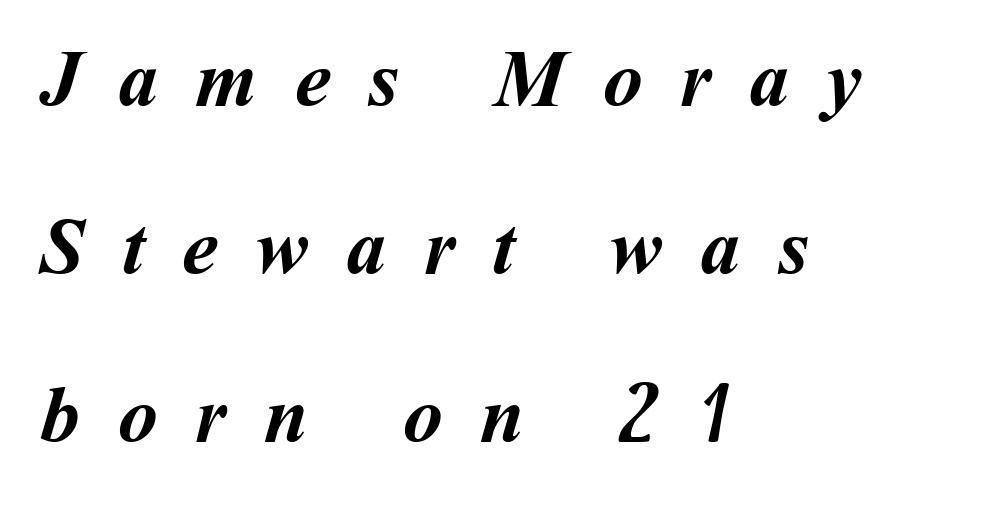
Q: Is the text bold? A: Yes.
Q: Is the text underlined? A: No.
Q: How is the paragraph aligned? A: Left-aligned.
Q: Is the spacing between letters normal or unusually wide? A: Unusually wide.
Q: Is the spacing between lines tight, normal or loose? A: Loose.
Q: Width (condensed, normal, or wide)? A: Normal.
Q: Stroke contrast? A: Medium.
Q: x-height? A: Medium.
Q: Monospaced? A: No.
